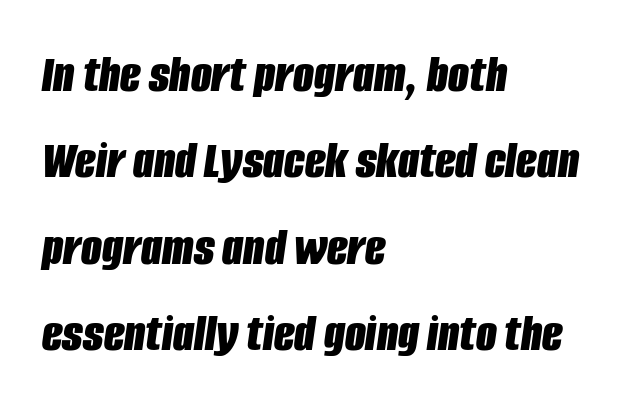
Q: Is the text bold? A: Yes.
Q: Is the text italic (slanted)? A: Yes, it leans right by about 8 degrees.
Q: Is the text underlined? A: No.
Q: How is the paragraph aligned? A: Left-aligned.
Q: Is the spacing between letters normal or unusually wide? A: Normal.
Q: Is the spacing between lines tight, normal or loose? A: Normal.
Q: Width (condensed, normal, or wide)? A: Condensed.
Q: Stroke contrast? A: Low.
Q: x-height? A: Large.
Q: Monospaced? A: No.
